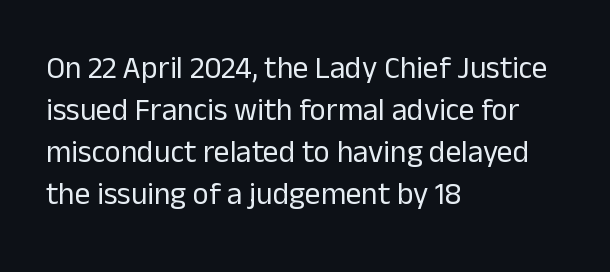
{"serif": "no", "italic": "no", "bold": "no", "weight": "regular", "width": "normal", "stroke_contrast": "low", "x_height": "medium", "monospaced": "no", "underline": "no", "align": "left", "line_spacing": "normal", "line_spacing_ratio": 1.35, "letter_spacing": "normal", "letter_spacing_em": 0.0, "glyph_px": 31}
